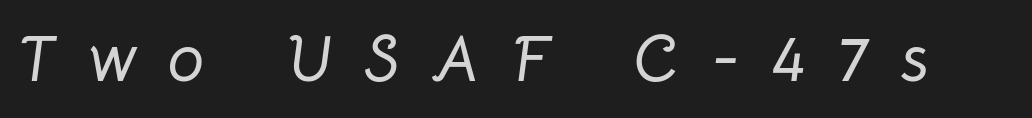
{"italic": "yes", "lean": "right", "slant_degrees": 8, "width": "normal", "stroke_contrast": "low", "x_height": "medium", "monospaced": "no", "underline": "no", "letter_spacing": "wide", "letter_spacing_em": 0.49, "glyph_px": 65}
